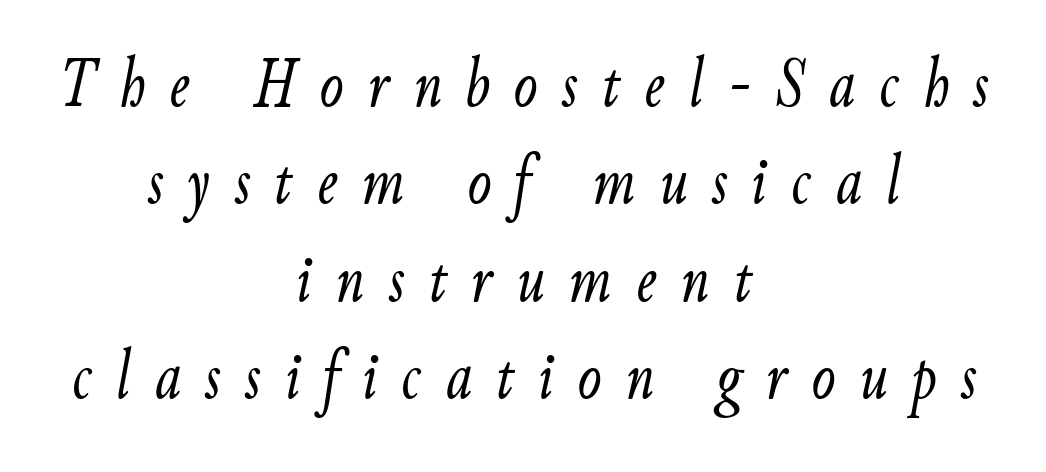
{"italic": "yes", "lean": "right", "slant_degrees": 9, "bold": "no", "weight": "light", "width": "condensed", "stroke_contrast": "low", "x_height": "small", "monospaced": "no", "underline": "no", "align": "center", "line_spacing": "normal", "line_spacing_ratio": 1.37, "letter_spacing": "wide", "letter_spacing_em": 0.34, "glyph_px": 71}
